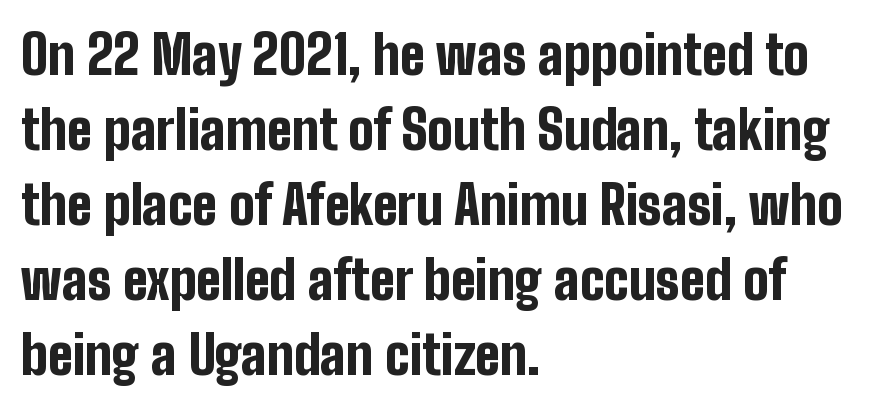
What kind of face is this? One without serifs — a sans. The passage shown is typed in a proportional face where columns would drift. Students, this is bold: see how much ink each stroke carries. Vertical spacing — default. Left-aligned paragraph, ragged on the right. This rendering leaves character spacing at its baseline value.
